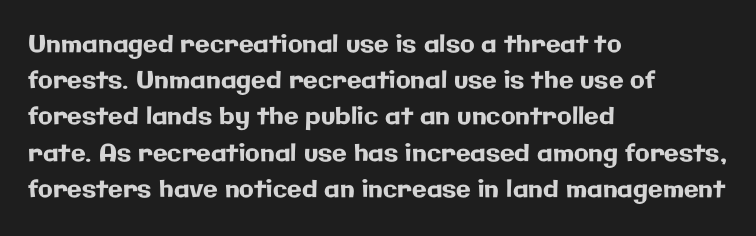
Leading: standard. Ascenders rise straight up at ninety degrees. Nobody drew a line under any word here. Here the glyphs are tracked normally, forming tight word shapes. All the whitespace from short lines collects on the right.
